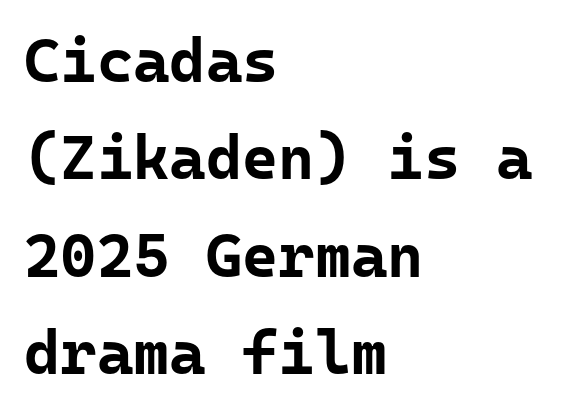
This is heavy type, rendered in bold. If you drew a line through each stem, it would be perfectly vertical. Default kerning and tracking; the words read as compact shapes. No feet cap the strokes, marking this as sans-serif type.
